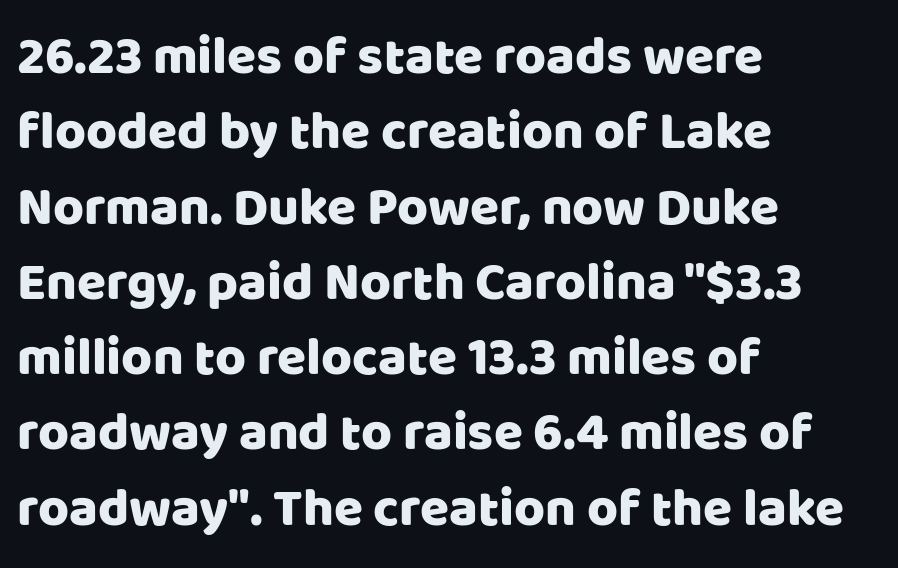
Q: Is the text italic (slanted)? A: No, it is upright.
Q: Is the typeface a serif or a sans-serif typeface? A: Sans-serif.
Q: Is the text underlined? A: No.
Q: How is the paragraph aligned? A: Left-aligned.
Q: Is the spacing between letters normal or unusually wide? A: Normal.
Q: Is the spacing between lines tight, normal or loose? A: Normal.
Q: Width (condensed, normal, or wide)? A: Normal.
Q: Stroke contrast? A: Low.
Q: x-height? A: Large.
Q: Monospaced? A: No.
